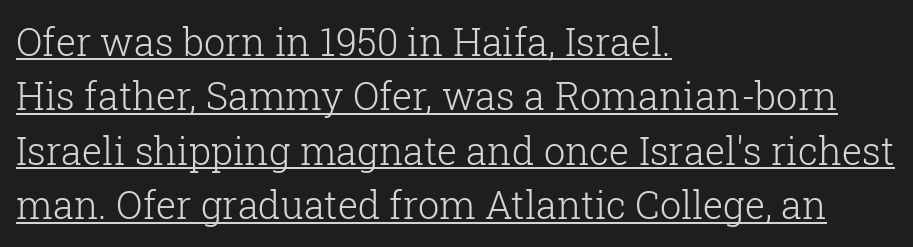
This rendering uses left alignment, leaving the right contour irregular. Compared with undecorated copy, this sample adds a rule below the words. In terms of posture, this sample is upright. Look at the bottom of the vertical strokes: they flare into serifs here. Characters follow at the spacing the type designer built in.
